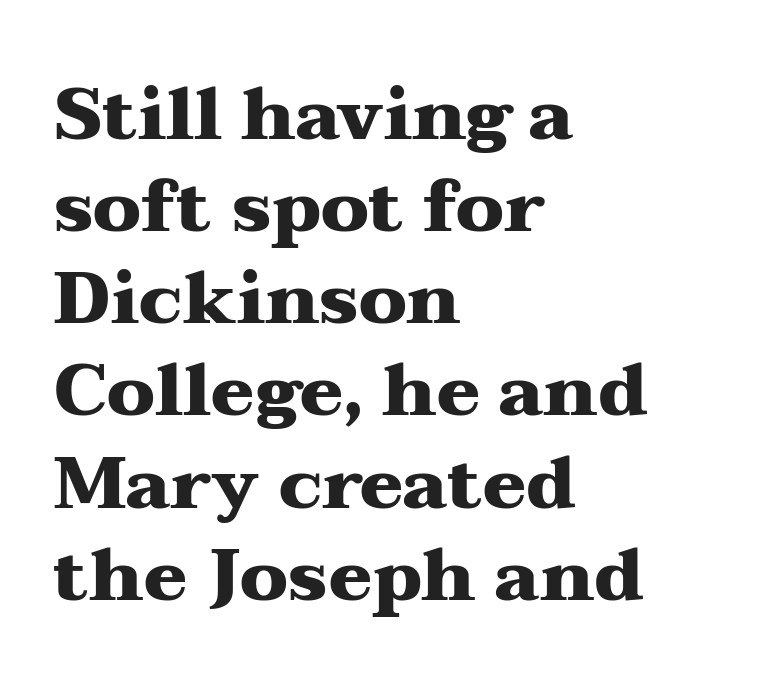
Q: Is the text bold? A: Yes.
Q: Is the text italic (slanted)? A: No, it is upright.
Q: Is the typeface a serif or a sans-serif typeface? A: Serif.
Q: Is the text underlined? A: No.
Q: How is the paragraph aligned? A: Left-aligned.
Q: Is the spacing between letters normal or unusually wide? A: Normal.
Q: Is the spacing between lines tight, normal or loose? A: Normal.
Q: Width (condensed, normal, or wide)? A: Wide.
Q: Stroke contrast? A: Medium.
Q: x-height? A: Medium.
Q: Monospaced? A: No.
